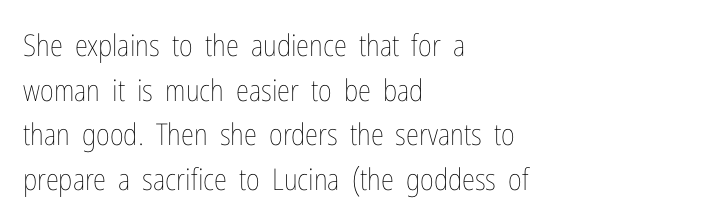
{"italic": "no", "bold": "no", "weight": "thin", "width": "condensed", "stroke_contrast": "low", "x_height": "medium", "monospaced": "no", "underline": "no", "align": "left", "line_spacing": "normal", "line_spacing_ratio": 1.49, "letter_spacing": "normal", "letter_spacing_em": 0.0, "glyph_px": 30}
